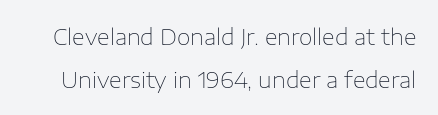
Q: Is the text bold? A: No.
Q: Is the text italic (slanted)? A: No, it is upright.
Q: Is the text underlined? A: No.
Q: Is the spacing between letters normal or unusually wide? A: Normal.
Q: Is the spacing between lines tight, normal or loose? A: Loose.
